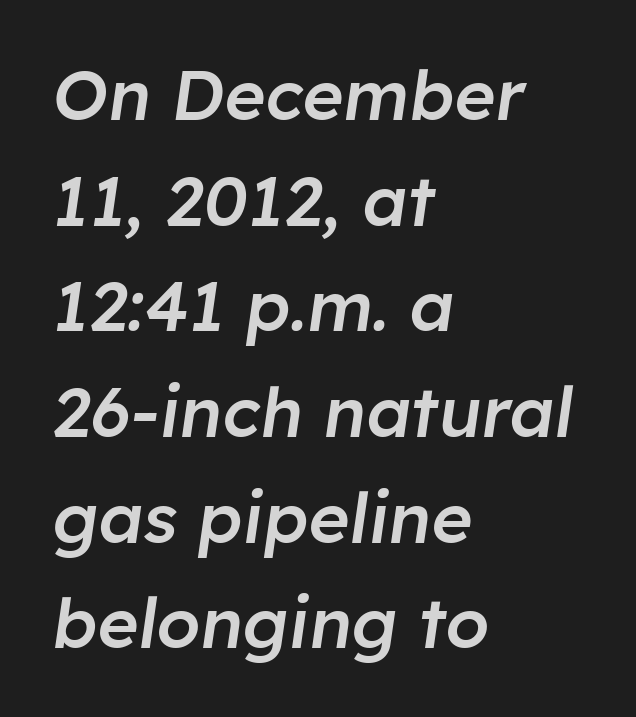
The image shows 70 px semibold type, italic (leaning right); set left-aligned, normal line spacing (1.51x), normal letter spacing, not underlined; low stroke contrast and a medium x-height.
